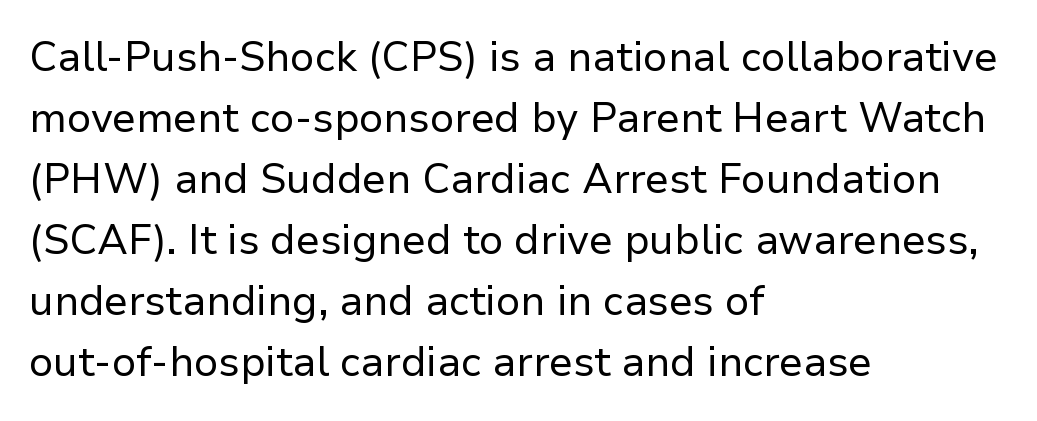
This sample has the flowing, uneven cadence of proportional lettering. This is sans-serif lettering, the kind often seen on screens and signage. This rendering leaves character spacing at its baseline value. The font's upright variant was chosen for this text. Horizontal bands of white between lines are of average thickness.
